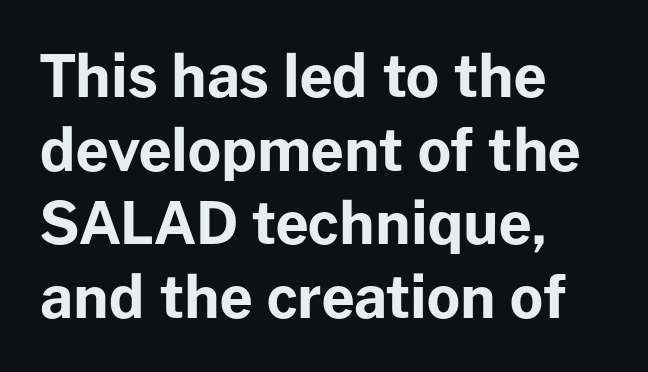
Q: Is the text bold? A: Yes.
Q: Is the text italic (slanted)? A: No, it is upright.
Q: Is the typeface a serif or a sans-serif typeface? A: Sans-serif.
Q: Is the text underlined? A: No.
Q: How is the paragraph aligned? A: Left-aligned.
Q: Is the spacing between letters normal or unusually wide? A: Normal.
Q: Is the spacing between lines tight, normal or loose? A: Normal.
Q: Width (condensed, normal, or wide)? A: Normal.
Q: Stroke contrast? A: Low.
Q: x-height? A: Medium.
Q: Monospaced? A: No.
